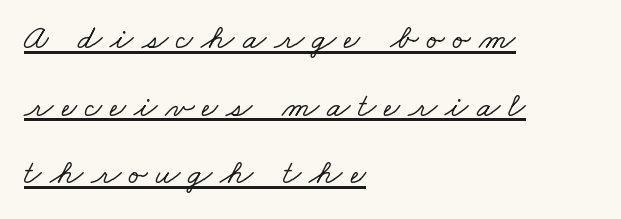
The image shows 34 px wide serif type; set left-aligned, loose line spacing (1.99x), unusually wide letter spacing (+0.24 em), underlined; low stroke contrast and a small x-height.
